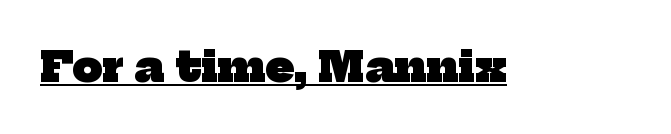
A continuous stroke trails under the words, as in a hyperlink. Observe the serifs anchoring each vertical stroke in this sample. The rendering uses natural spacing where letterforms have individual widths. Every letter is thick-stroked: bold, no question. The type is set solid horizontally, with unmodified tracking.
